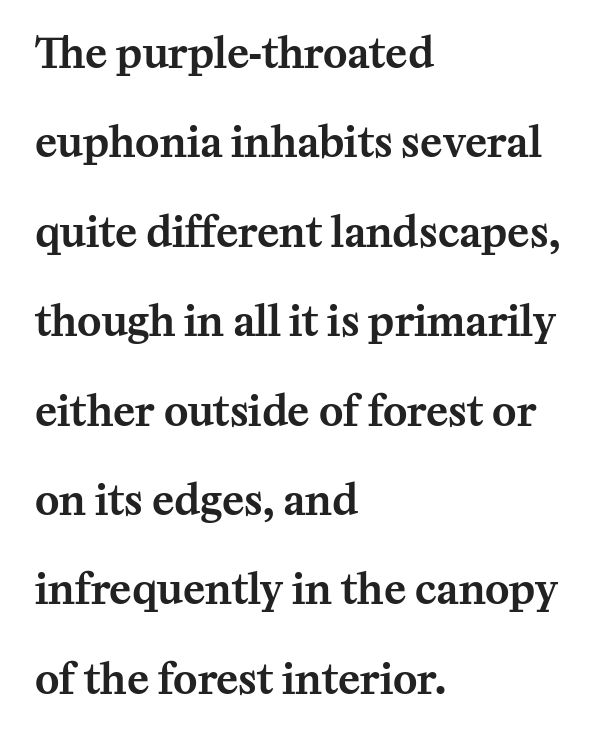
{"serif": "yes", "italic": "no", "width": "normal", "stroke_contrast": "medium", "x_height": "medium", "monospaced": "no", "underline": "no", "align": "left", "line_spacing": "loose", "line_spacing_ratio": 2.18, "letter_spacing": "normal", "letter_spacing_em": 0.0, "glyph_px": 41}
